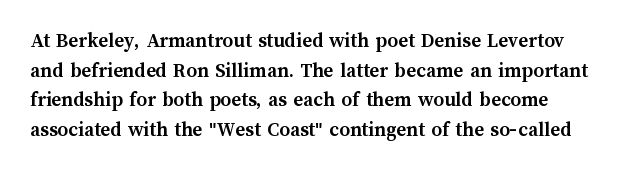
Its strokes are broad and dark, the hallmark of bold type. Only glyphs here, with clear space below each row. Students, observe: this is what conventionally led text looks like. Posture: upright roman.
